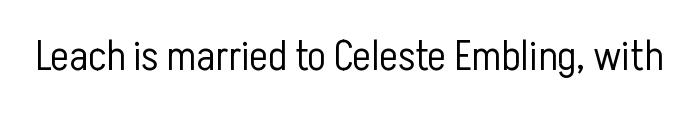
{"serif": "no", "italic": "no", "bold": "no", "weight": "light", "width": "condensed", "stroke_contrast": "low", "x_height": "medium", "monospaced": "no", "underline": "no", "letter_spacing": "normal", "letter_spacing_em": 0.0, "glyph_px": 43}
